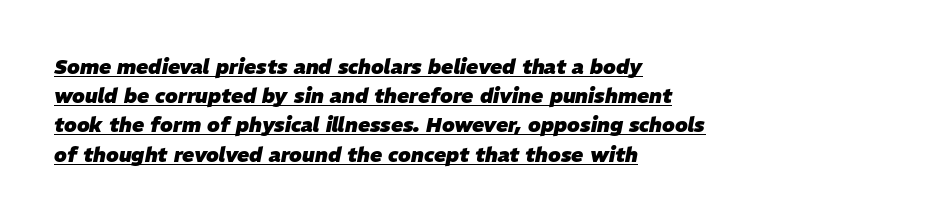
The image shows 20 px bold type, italic (leaning right); set left-aligned, normal line spacing (1.46x), normal letter spacing, underlined.
